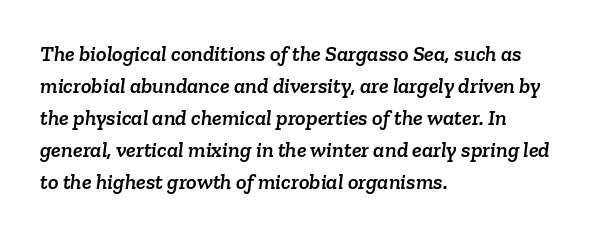
{"underline": "no", "align": "left", "line_spacing": "normal", "line_spacing_ratio": 1.46, "letter_spacing": "normal", "letter_spacing_em": 0.0, "glyph_px": 22}
